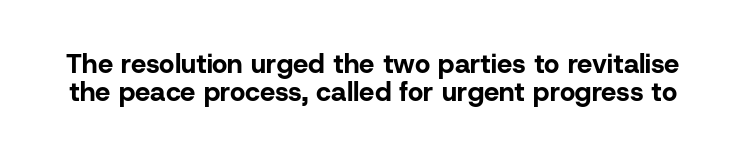
The image shows 27 px bold type, upright; set tight line spacing (1.02x), normal letter spacing, not underlined.
